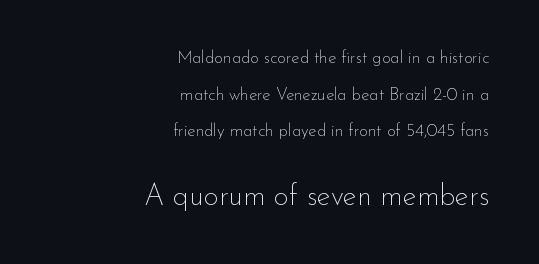
The image shows 29 px thin sans-serif type, upright; set right-aligned, loose line spacing (2.16x), normal letter spacing, not underlined; the second (bottom) block is 1.71x larger; low stroke contrast and a small x-height.
